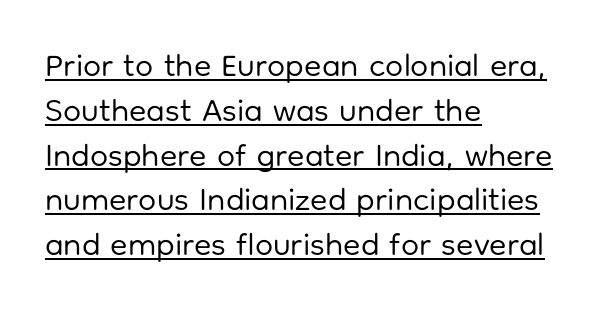
{"serif": "no", "italic": "no", "bold": "no", "weight": "regular", "width": "normal", "stroke_contrast": "low", "x_height": "medium", "monospaced": "no", "underline": "yes", "align": "left", "line_spacing": "normal", "line_spacing_ratio": 1.4, "letter_spacing": "normal", "letter_spacing_em": 0.0, "glyph_px": 32}
